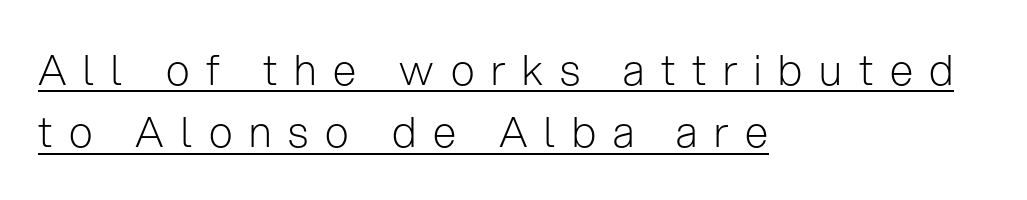
Q: Is the text bold? A: No.
Q: Is the text italic (slanted)? A: No, it is upright.
Q: Is the typeface a serif or a sans-serif typeface? A: Sans-serif.
Q: Is the text underlined? A: Yes.
Q: How is the paragraph aligned? A: Left-aligned.
Q: Is the spacing between letters normal or unusually wide? A: Unusually wide.
Q: Is the spacing between lines tight, normal or loose? A: Normal.
Q: Width (condensed, normal, or wide)? A: Normal.
Q: Stroke contrast? A: Low.
Q: x-height? A: Medium.
Q: Monospaced? A: No.
